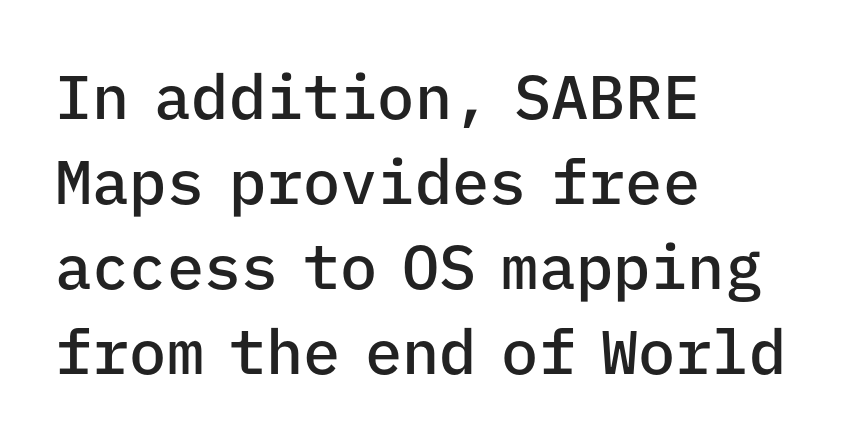
Q: Is the text bold? A: Semi-bold.
Q: Is the text italic (slanted)? A: No, it is upright.
Q: Is the typeface a serif or a sans-serif typeface? A: Sans-serif.
Q: Is the text underlined? A: No.
Q: How is the paragraph aligned? A: Left-aligned.
Q: Is the spacing between letters normal or unusually wide? A: Normal.
Q: Is the spacing between lines tight, normal or loose? A: Normal.
Q: Width (condensed, normal, or wide)? A: Normal.
Q: Stroke contrast? A: Low.
Q: x-height? A: Medium.
Q: Monospaced? A: Yes.
